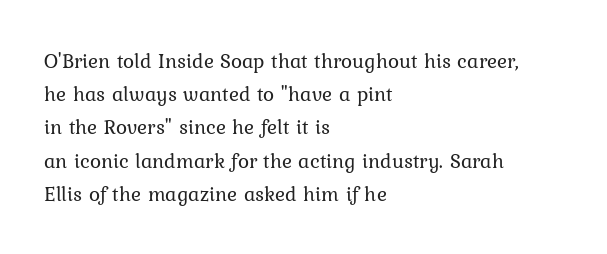
The image shows 21 px text type, upright; set left-aligned, normal line spacing (1.58x), normal letter spacing, not underlined.
